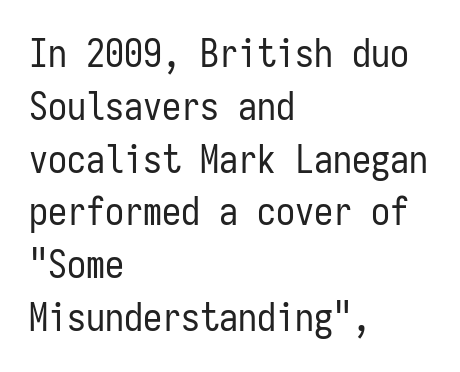
The image shows 38 px regular-weight, condensed sans-serif type, upright, monospaced; set left-aligned, normal line spacing (1.39x), normal letter spacing, not underlined; low stroke contrast and a medium x-height.
